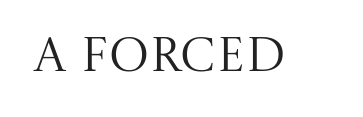
Q: Is the text bold? A: No.
Q: Is the text italic (slanted)? A: No, it is upright.
Q: Is the typeface a serif or a sans-serif typeface? A: Serif.
Q: Is the text underlined? A: No.
Q: Is the spacing between letters normal or unusually wide? A: Normal.
Q: Width (condensed, normal, or wide)? A: Normal.
Q: Stroke contrast? A: Medium.
Q: x-height? A: Large.
Q: Monospaced? A: No.
